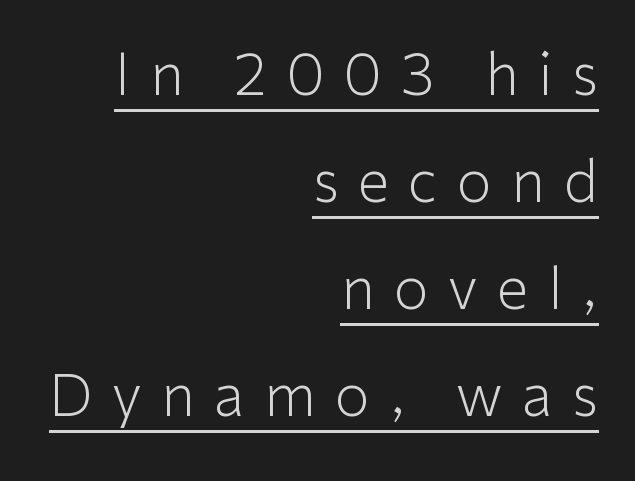
The image shows 57 px light sans-serif type, upright; set right-aligned, line spacing 1.88x, unusually wide letter spacing (+0.34 em), underlined; low stroke contrast and a medium x-height.
